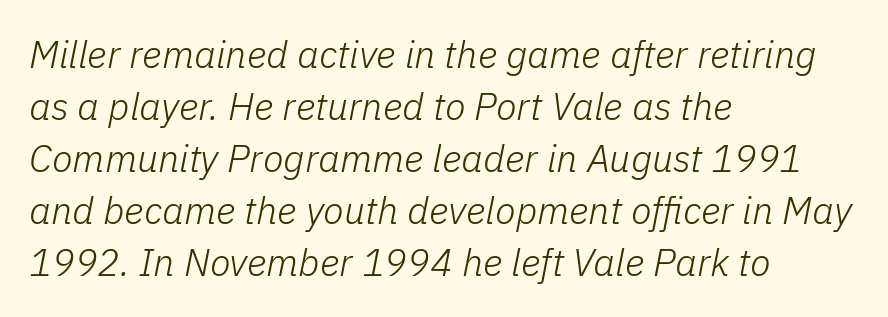
{"italic": "yes", "lean": "right", "slant_degrees": 11, "bold": "no", "weight": "light", "width": "normal", "stroke_contrast": "low", "x_height": "medium", "monospaced": "no", "underline": "no", "align": "left", "line_spacing": "normal", "line_spacing_ratio": 1.37, "letter_spacing": "normal", "letter_spacing_em": 0.0, "glyph_px": 38}
